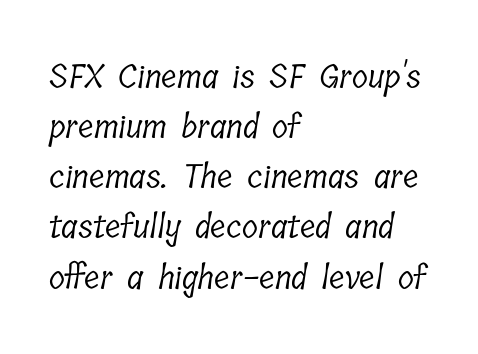
The image shows 33 px light, condensed serif type; set left-aligned, normal line spacing (1.52x), normal letter spacing, not underlined; low stroke contrast and a medium x-height.
